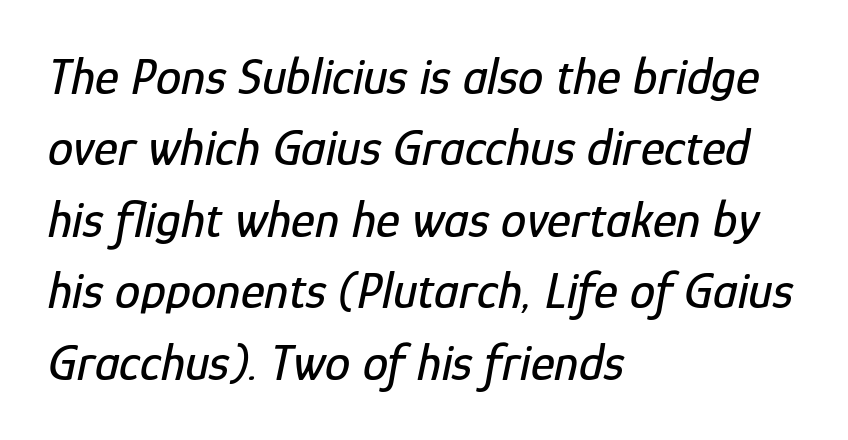
The image shows 51 px condensed type, italic (leaning right); set left-aligned, normal line spacing (1.4x), normal letter spacing, not underlined; low stroke contrast and a medium x-height.
